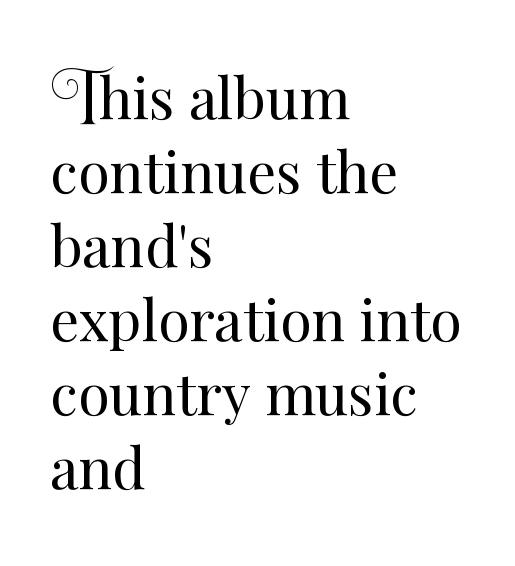
{"italic": "no", "bold": "no", "weight": "regular", "width": "normal", "stroke_contrast": "medium", "x_height": "small", "monospaced": "no", "underline": "no", "align": "left", "line_spacing": "normal", "line_spacing_ratio": 1.3, "letter_spacing": "normal", "letter_spacing_em": 0.0, "glyph_px": 57}
